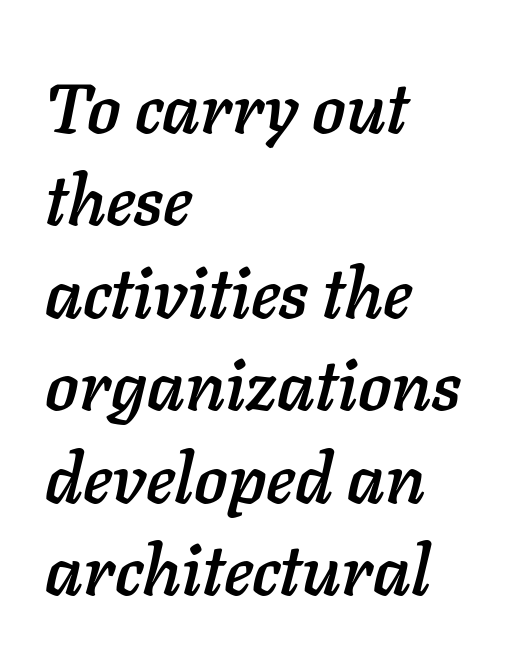
{"italic": "yes", "lean": "right", "slant_degrees": 11, "width": "normal", "stroke_contrast": "low", "x_height": "medium", "monospaced": "no", "underline": "no", "align": "left", "line_spacing": "normal", "line_spacing_ratio": 1.32, "letter_spacing": "normal", "letter_spacing_em": 0.0, "glyph_px": 70}
